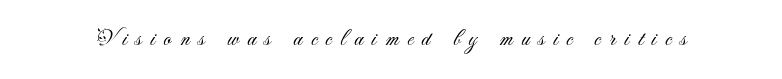
{"bold": "no", "underline": "no", "letter_spacing": "wide", "letter_spacing_em": 0.38, "glyph_px": 23}
